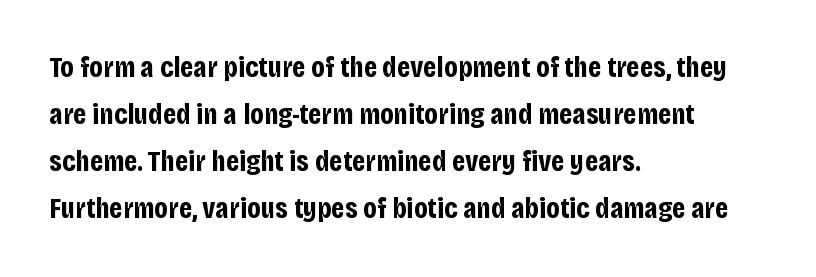
{"serif": "no", "italic": "no", "bold": "yes", "weight": "bold", "width": "condensed", "stroke_contrast": "low", "x_height": "large", "monospaced": "no", "underline": "no", "align": "left", "line_spacing": "normal", "line_spacing_ratio": 1.57, "letter_spacing": "normal", "letter_spacing_em": 0.0, "glyph_px": 30}
